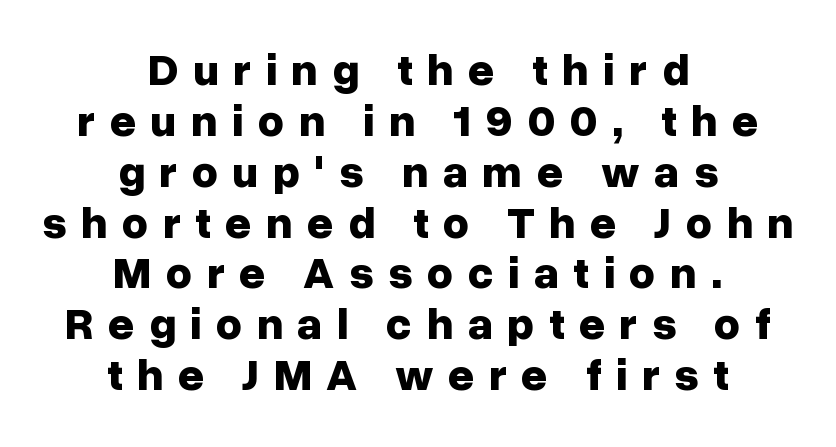
Q: Is the text bold? A: Yes.
Q: Is the text italic (slanted)? A: No, it is upright.
Q: Is the typeface a serif or a sans-serif typeface? A: Sans-serif.
Q: Is the text underlined? A: No.
Q: How is the paragraph aligned? A: Centered.
Q: Is the spacing between letters normal or unusually wide? A: Unusually wide.
Q: Is the spacing between lines tight, normal or loose? A: Tight.
Q: Width (condensed, normal, or wide)? A: Normal.
Q: Stroke contrast? A: Low.
Q: x-height? A: Medium.
Q: Monospaced? A: No.
